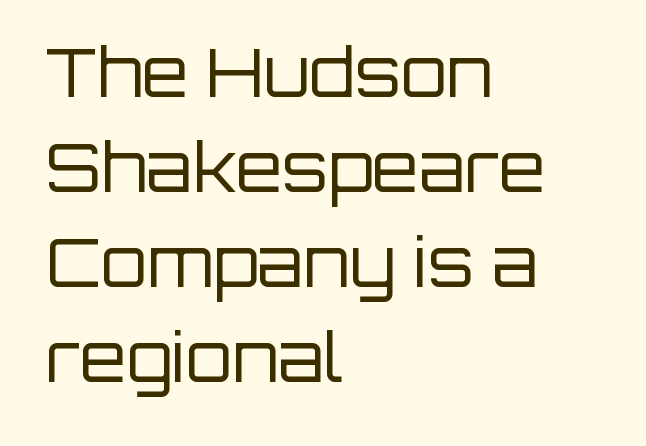
The lines in this sample share a left origin and differ only in where they stop. Serifs: no, the terminals of the letterforms are clean. Ascenders rise straight up at ninety degrees. Words appear dense and cohesive because spacing is normal. These lines are rendered in a variable-pitch font.
